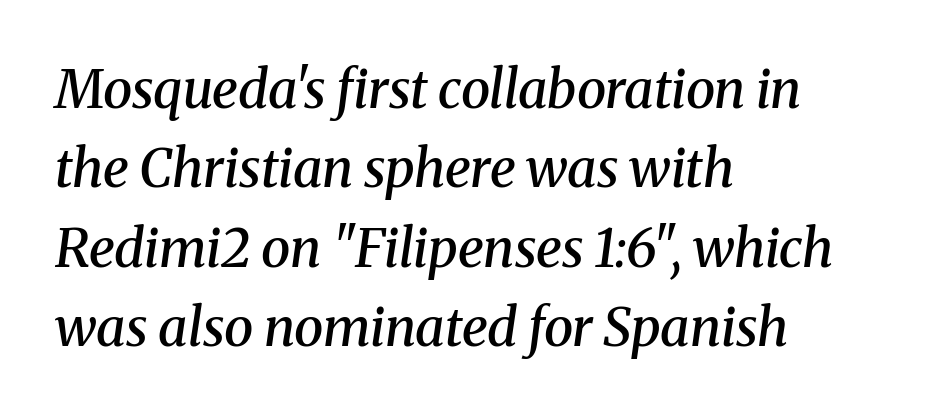
{"serif": "yes", "italic": "yes", "lean": "right", "slant_degrees": 8, "bold": "semi", "weight": "semibold", "width": "normal", "stroke_contrast": "medium", "x_height": "medium", "monospaced": "no", "underline": "no", "align": "left", "line_spacing": "normal", "line_spacing_ratio": 1.5, "letter_spacing": "normal", "letter_spacing_em": 0.0, "glyph_px": 53}
